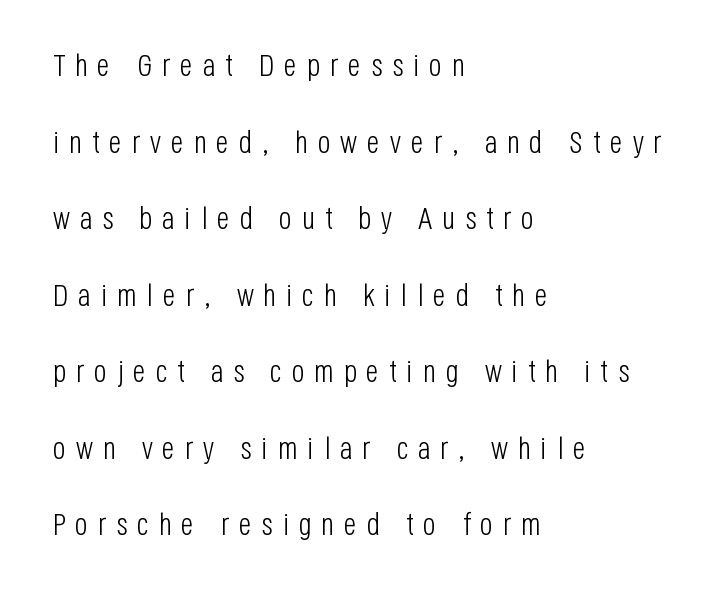
Q: Is the text bold? A: No.
Q: Is the text italic (slanted)? A: No, it is upright.
Q: Is the typeface a serif or a sans-serif typeface? A: Sans-serif.
Q: Is the text underlined? A: No.
Q: How is the paragraph aligned? A: Left-aligned.
Q: Is the spacing between letters normal or unusually wide? A: Unusually wide.
Q: Is the spacing between lines tight, normal or loose? A: Loose.
Q: Width (condensed, normal, or wide)? A: Condensed.
Q: Stroke contrast? A: Low.
Q: x-height? A: Large.
Q: Monospaced? A: No.
